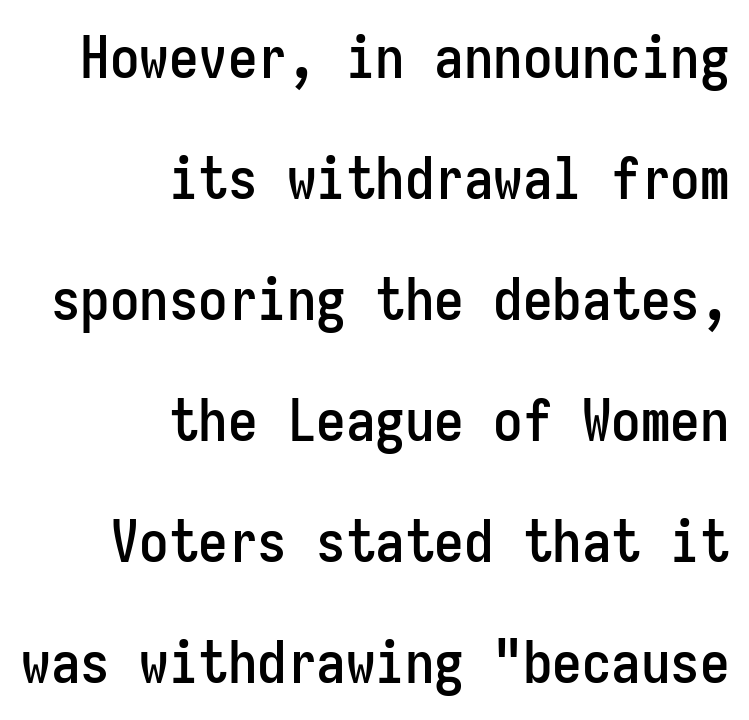
{"serif": "no", "italic": "no", "width": "condensed", "stroke_contrast": "low", "x_height": "medium", "monospaced": "yes", "underline": "no", "align": "right", "line_spacing": "loose", "line_spacing_ratio": 2.05, "letter_spacing": "normal", "letter_spacing_em": 0.0, "glyph_px": 59}
